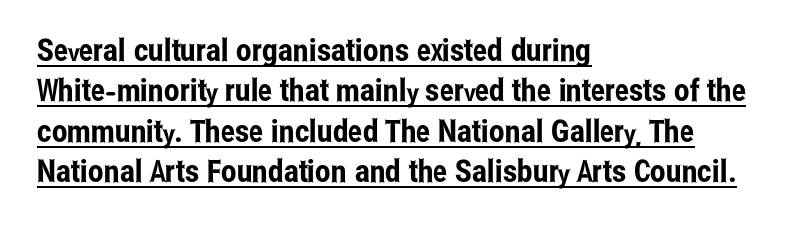
Visually the block forms a straight wall on the left and a jagged coastline on the right. This sample uses plain, unmodified letter spacing. Like a heading marked for emphasis, these lines bear an underscore. Baseline-to-baseline distance is the conventional proportion of letter height.
